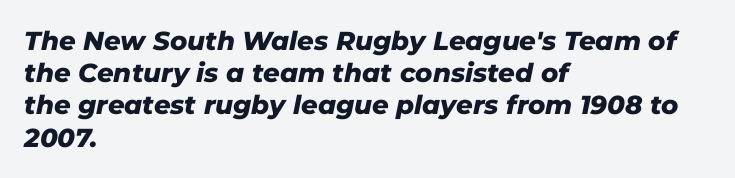
{"italic": "yes", "lean": "right", "slant_degrees": 11, "bold": "yes", "underline": "no", "align": "left", "line_spacing_ratio": 1.24, "letter_spacing": "normal", "letter_spacing_em": 0.0, "glyph_px": 26}
